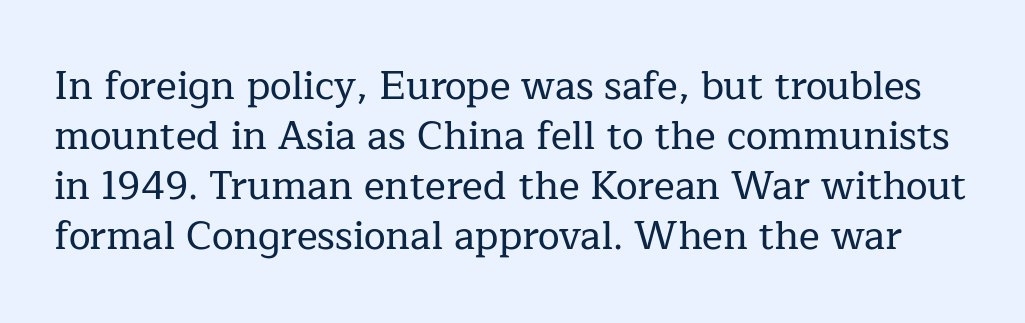
Q: Is the text italic (slanted)? A: No, it is upright.
Q: Is the typeface a serif or a sans-serif typeface? A: Serif.
Q: Is the text underlined? A: No.
Q: Is the spacing between letters normal or unusually wide? A: Normal.
Q: Is the spacing between lines tight, normal or loose? A: Normal.
Q: Width (condensed, normal, or wide)? A: Normal.
Q: Stroke contrast? A: Low.
Q: x-height? A: Medium.
Q: Monospaced? A: No.
